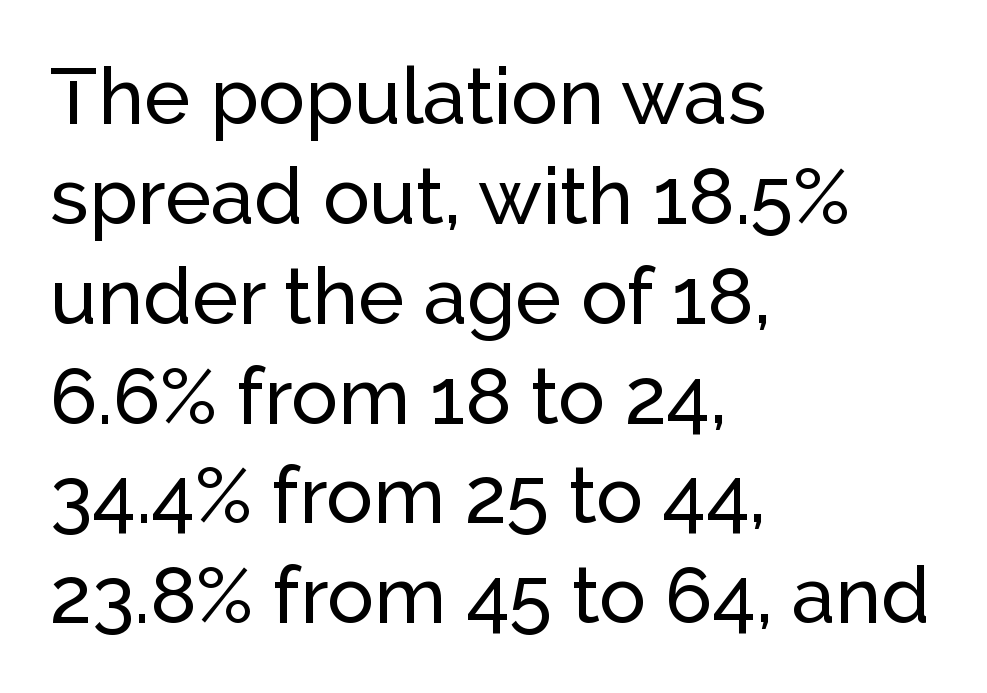
The image shows 78 px sans-serif type, upright; set left-aligned, normal line spacing (1.28x), normal letter spacing, not underlined; low stroke contrast and a medium x-height.
